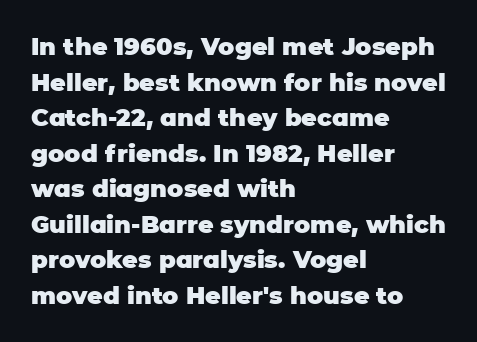
Its strokes are broad and dark, the hallmark of bold type. Short and long lines alike share a common starting point at left. Reading down the column, the eye jumps a familiar distance to each next line. Bare-footed words on every line.
